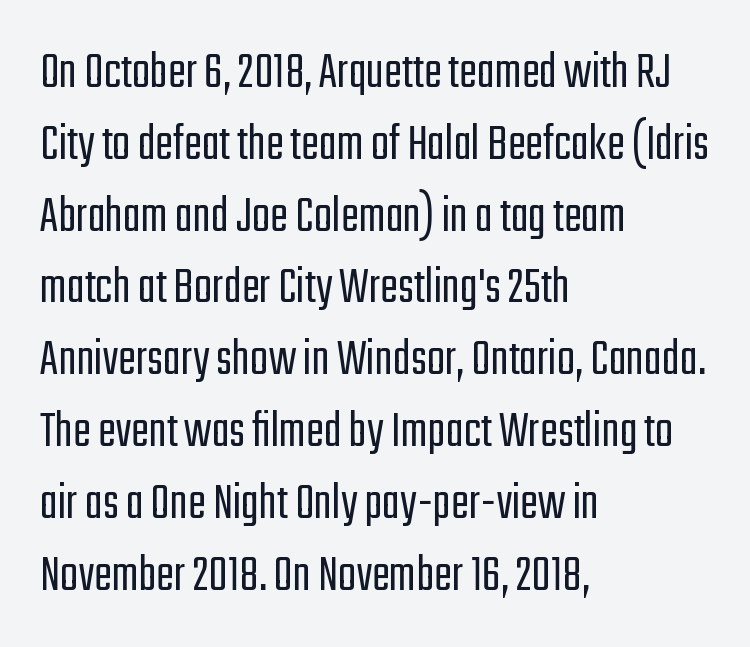
The image shows 54 px light, condensed sans-serif type, upright; set left-aligned, normal line spacing (1.33x), normal letter spacing, not underlined; low stroke contrast and a medium x-height.
